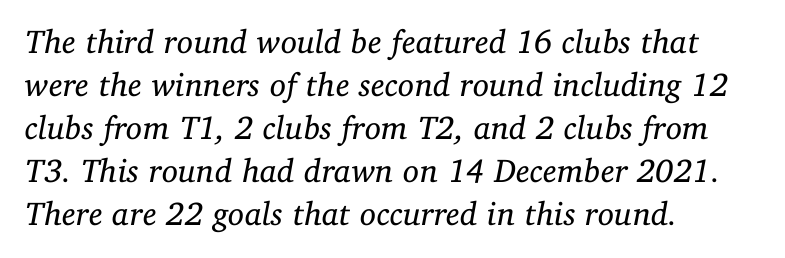
The image shows 33 px regular-weight serif type, italic (leaning right); set left-aligned, normal line spacing (1.3x), normal letter spacing, not underlined; low stroke contrast and a medium x-height.
